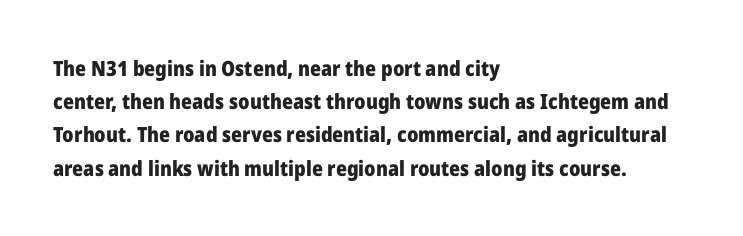
{"italic": "no", "bold": "yes", "underline": "no", "align": "left", "line_spacing": "normal", "line_spacing_ratio": 1.58, "letter_spacing": "normal", "letter_spacing_em": 0.0, "glyph_px": 21}
